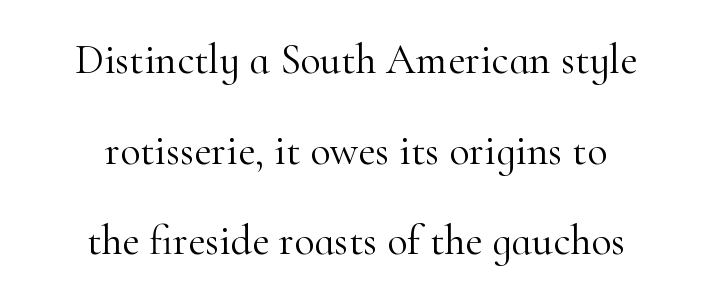
The image shows 42 px light serif type, upright; set centered, loose line spacing (2.16x), normal letter spacing, not underlined; high stroke contrast and a small x-height.
